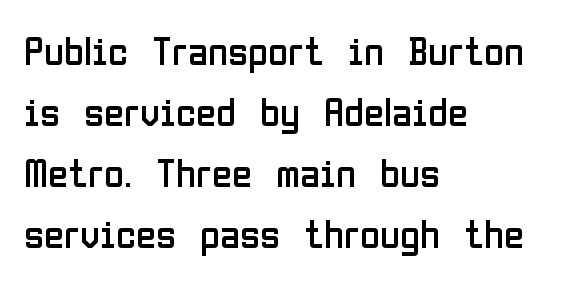
{"serif": "no", "italic": "no", "bold": "no", "weight": "regular", "width": "condensed", "stroke_contrast": "low", "x_height": "medium", "monospaced": "no", "underline": "no", "align": "left", "line_spacing": "normal", "line_spacing_ratio": 1.49, "letter_spacing": "normal", "letter_spacing_em": 0.0, "glyph_px": 41}
